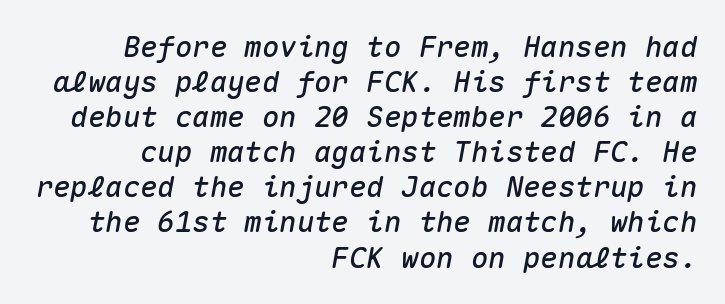
{"italic": "yes", "lean": "right", "slant_degrees": 10, "width": "normal", "stroke_contrast": "medium", "x_height": "medium", "monospaced": "yes", "underline": "no", "align": "right", "line_spacing_ratio": 1.21, "letter_spacing": "normal", "letter_spacing_em": 0.0, "glyph_px": 29}
